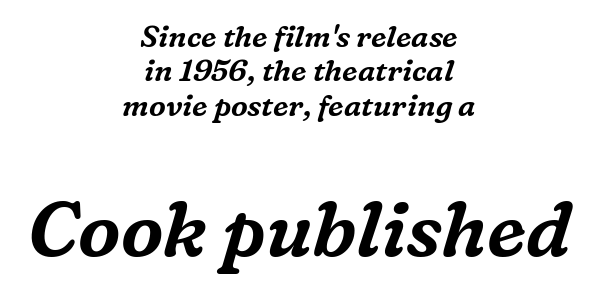
Q: Is the text italic (slanted)? A: Yes, it leans right by about 16 degrees.
Q: Is the typeface a serif or a sans-serif typeface? A: Serif.
Q: Is the text underlined? A: No.
Q: How is the paragraph aligned? A: Centered.
Q: Is the spacing between letters normal or unusually wide? A: Normal.
Q: Is the spacing between lines tight, normal or loose? A: Tight.
Q: Which block of text is set in a larger size, the first (top) or the second (bottom)? A: The second (bottom) one.
Q: Width (condensed, normal, or wide)? A: Normal.
Q: Stroke contrast? A: Medium.
Q: x-height? A: Medium.
Q: Monospaced? A: No.
